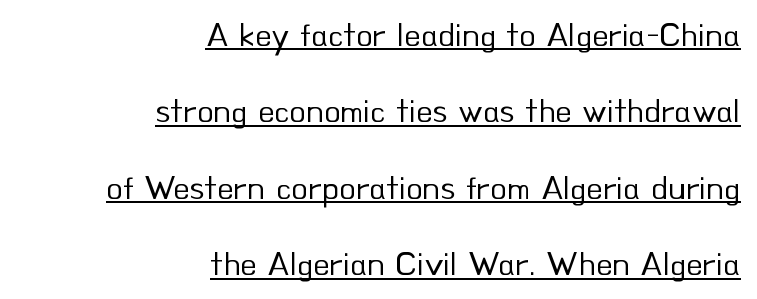
It's the straight-up-and-down kind of type. You could not count columns in this text — the font is proportionally spaced. Caption: lettering with a line underneath. The characters are drawn with everyday or finer stroke widths. These lines keep a tight, regular rhythm from letter to letter. Does the type have serifs? No, each stem ends abruptly.
